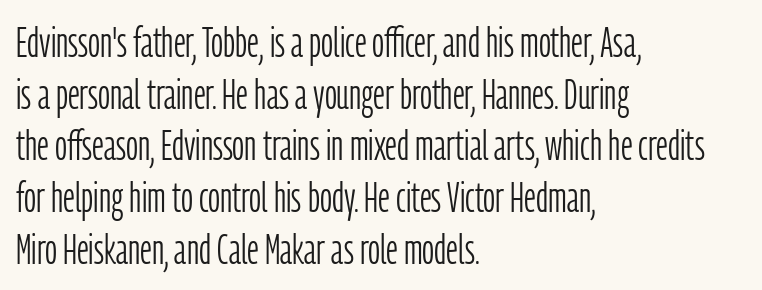
The image shows 42 px light, condensed sans-serif type, upright; set left-aligned, line spacing 1.23x, normal letter spacing, not underlined; low stroke contrast and a medium x-height.
